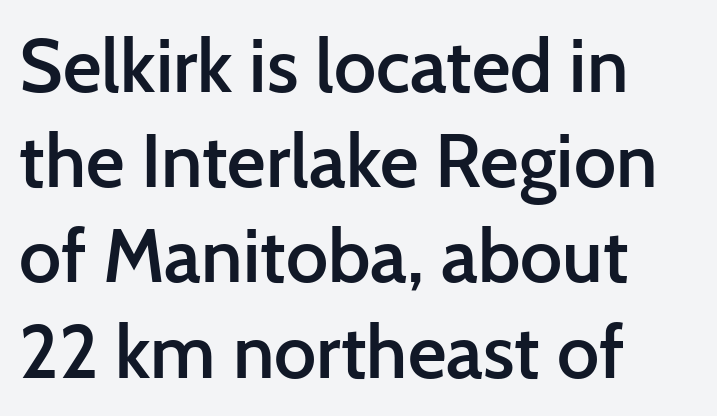
Letterform terminals end flat and unadorned throughout the passage. Anything drawn beneath the words? Only blank space. The face used here is proportionally spaced, like ordinary book or web type. The rag falls on the right side of this text block. Inter-character spacing is left at the font's built-in metrics. Does the leading feel generous? No, just average.
